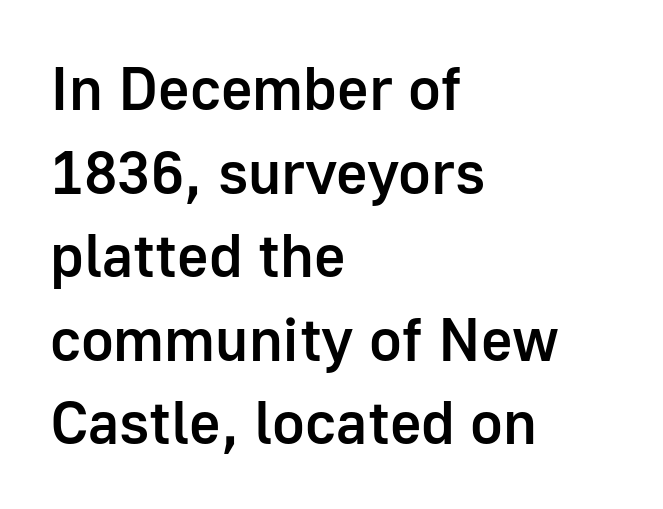
Q: Is the text bold? A: Semi-bold.
Q: Is the text italic (slanted)? A: No, it is upright.
Q: Is the typeface a serif or a sans-serif typeface? A: Sans-serif.
Q: Is the text underlined? A: No.
Q: How is the paragraph aligned? A: Left-aligned.
Q: Is the spacing between letters normal or unusually wide? A: Normal.
Q: Is the spacing between lines tight, normal or loose? A: Normal.
Q: Width (condensed, normal, or wide)? A: Normal.
Q: Stroke contrast? A: Low.
Q: x-height? A: Medium.
Q: Monospaced? A: No.
